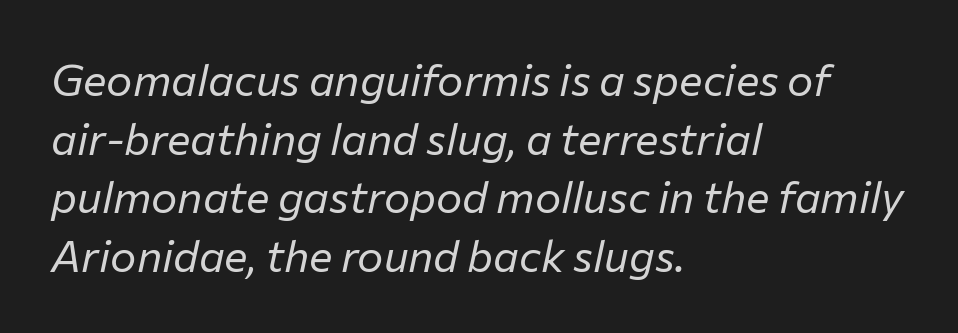
The image shows 44 px regular-weight type, italic (leaning right); set left-aligned, normal line spacing (1.33x), normal letter spacing, not underlined; low stroke contrast and a medium x-height.
